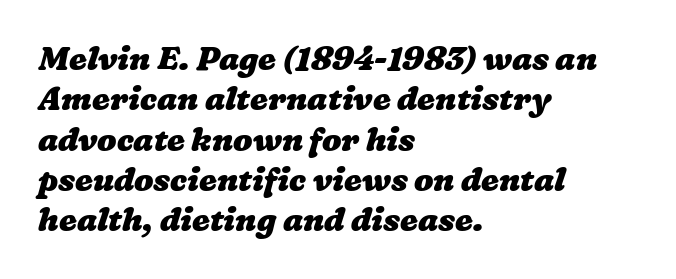
Is the block centered? No — it sits flush against the left margin. You could not count columns in this text — the font is proportionally spaced. The foot of each line stays bare and open. The line texture is even and compact thanks to regular tracking. The designer left line spacing at the default.
